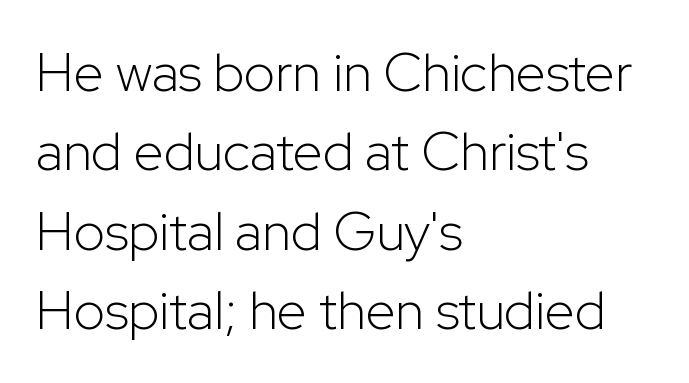
Plain, unruled lines of type. This is not heavy type; no bold has been used. Quick note: not italic, upright. Each letter keeps its own natural width here, so spacing adapts to shape. Each line starts at the same left margin while the right side varies.
